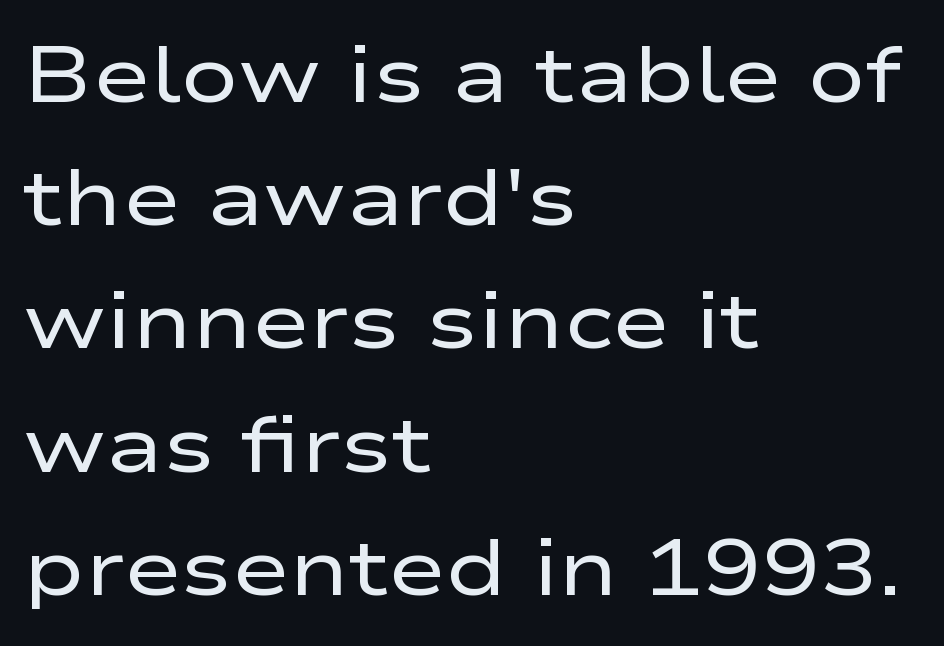
{"serif": "no", "italic": "no", "bold": "no", "weight": "regular", "width": "wide", "stroke_contrast": "low", "x_height": "medium", "monospaced": "no", "underline": "no", "align": "left", "line_spacing": "normal", "line_spacing_ratio": 1.58, "letter_spacing": "normal", "letter_spacing_em": 0.0, "glyph_px": 78}
